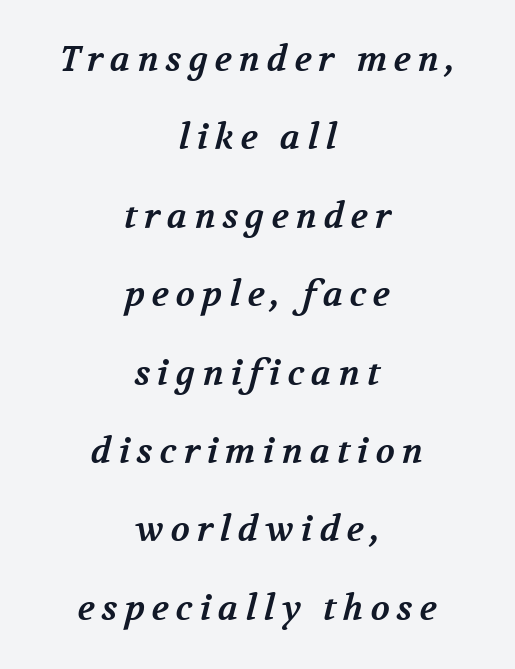
Horizontally, the lines are justified to the midpoint only. Honestly, the rows look like they've been pulled way apart. A typesetter would call this heavily tracked-out type. This is heavy type, rendered in bold.
